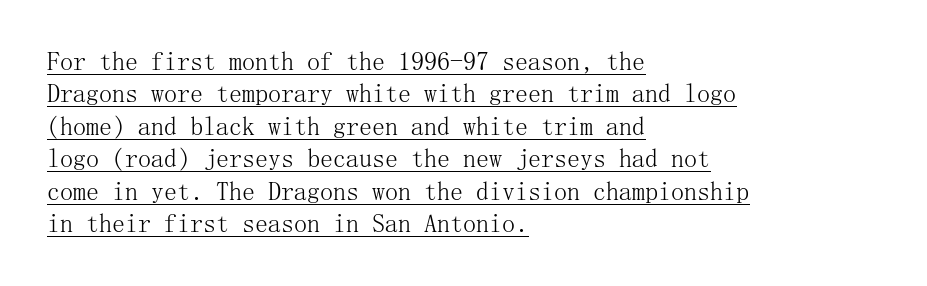
A student would call this left alignment; a typographer would say flush left, rag right. The type sits square on the baseline with zero lean. What's the leading like? Ordinary, nothing unusual. The font sits on the lighter half of the weight spectrum, regular included.
